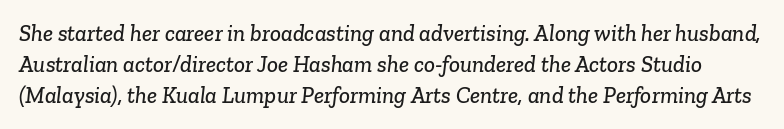
Q: Is the text underlined? A: No.
Q: Is the spacing between letters normal or unusually wide? A: Normal.
Q: Is the spacing between lines tight, normal or loose? A: Normal.
